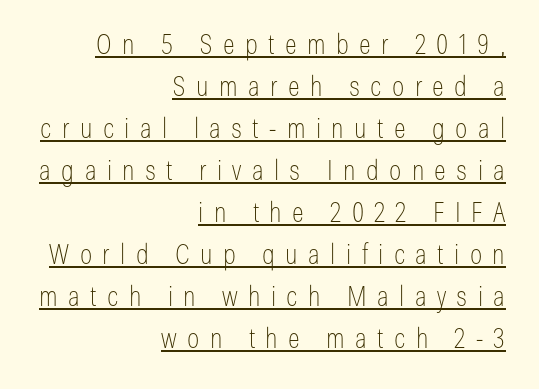
Q: Is the text bold? A: No.
Q: Is the text italic (slanted)? A: No, it is upright.
Q: Is the typeface a serif or a sans-serif typeface? A: Sans-serif.
Q: Is the text underlined? A: Yes.
Q: How is the paragraph aligned? A: Right-aligned.
Q: Is the spacing between letters normal or unusually wide? A: Unusually wide.
Q: Is the spacing between lines tight, normal or loose? A: Normal.
Q: Width (condensed, normal, or wide)? A: Condensed.
Q: Stroke contrast? A: Low.
Q: x-height? A: Medium.
Q: Monospaced? A: No.
